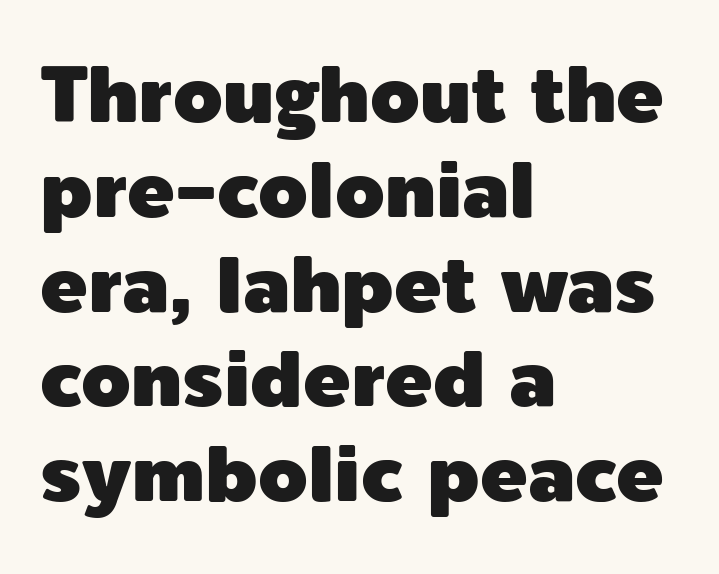
Q: Is the text italic (slanted)? A: No, it is upright.
Q: Is the typeface a serif or a sans-serif typeface? A: Sans-serif.
Q: Is the text underlined? A: No.
Q: How is the paragraph aligned? A: Left-aligned.
Q: Is the spacing between letters normal or unusually wide? A: Normal.
Q: Width (condensed, normal, or wide)? A: Normal.
Q: x-height? A: Medium.
Q: Monospaced? A: No.
